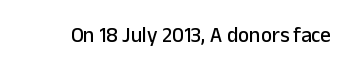
Q: Is the text italic (slanted)? A: No, it is upright.
Q: Is the text underlined? A: No.
Q: Is the spacing between letters normal or unusually wide? A: Normal.
